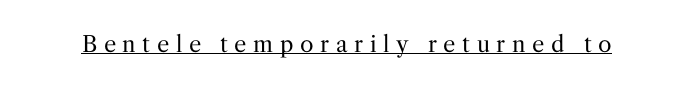
The image shows 22 px text type, upright; set unusually wide letter spacing (+0.3 em), underlined.
